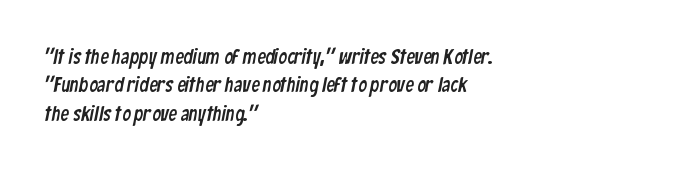
The image shows 21 px text type; set left-aligned, normal line spacing (1.35x), normal letter spacing, not underlined.
